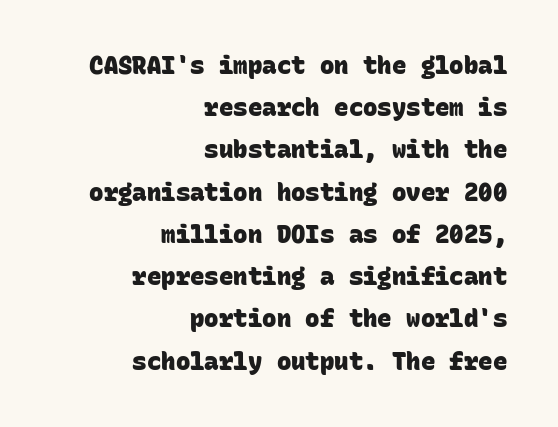
No extra tracking has been applied to these lines. Descenders hang freely into open space. The rag falls on the left side of this text block. Typographic density is high because the face is bold.
